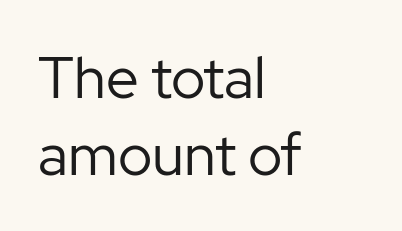
{"serif": "no", "italic": "no", "bold": "no", "weight": "regular", "width": "normal", "stroke_contrast": "low", "x_height": "medium", "monospaced": "no", "underline": "no", "align": "left", "line_spacing": "normal", "line_spacing_ratio": 1.32, "letter_spacing": "normal", "letter_spacing_em": 0.0, "glyph_px": 58}
